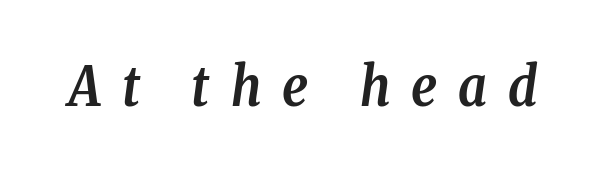
Q: Is the text bold? A: Yes.
Q: Is the text italic (slanted)? A: Yes, it leans right by about 8 degrees.
Q: Is the typeface a serif or a sans-serif typeface? A: Serif.
Q: Is the text underlined? A: No.
Q: Is the spacing between letters normal or unusually wide? A: Unusually wide.
Q: Width (condensed, normal, or wide)? A: Condensed.
Q: Stroke contrast? A: Low.
Q: x-height? A: Medium.
Q: Monospaced? A: No.
